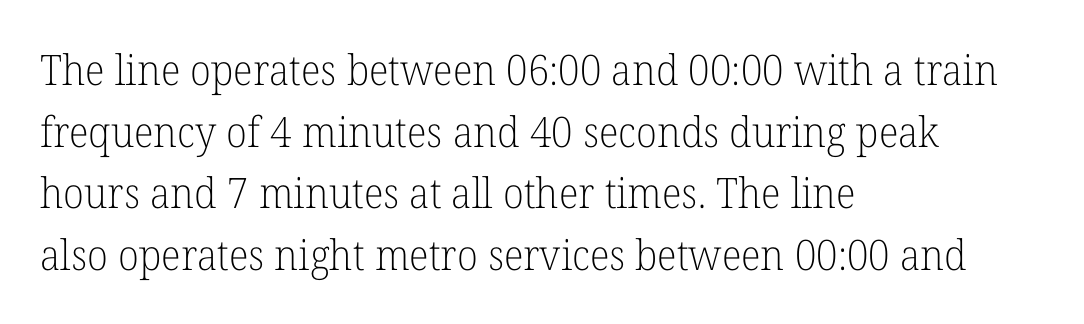
Q: Is the text bold? A: No.
Q: Is the text italic (slanted)? A: No, it is upright.
Q: Is the typeface a serif or a sans-serif typeface? A: Serif.
Q: Is the text underlined? A: No.
Q: How is the paragraph aligned? A: Left-aligned.
Q: Is the spacing between letters normal or unusually wide? A: Normal.
Q: Is the spacing between lines tight, normal or loose? A: Normal.
Q: Width (condensed, normal, or wide)? A: Normal.
Q: Stroke contrast? A: Low.
Q: x-height? A: Medium.
Q: Monospaced? A: No.
